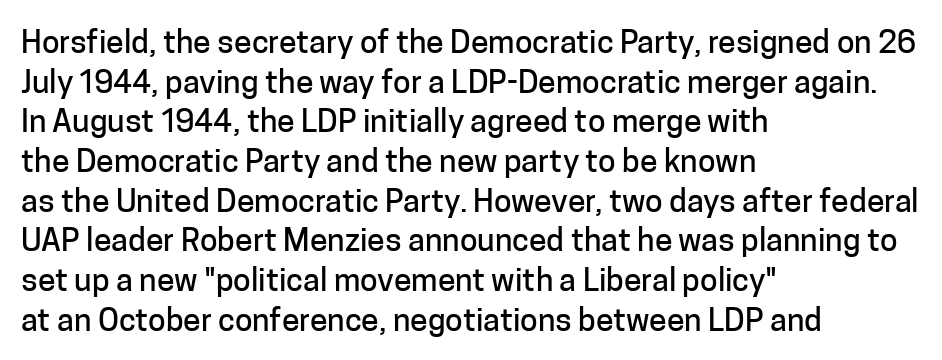
No italicization has been applied; the sample stays upright. Decoration check: the copy has no underline. Horizontally, the lines are justified to the leading edge only. Caption: standard tracking, unaltered. To sum up the face: it is a sans, with no serifs.
